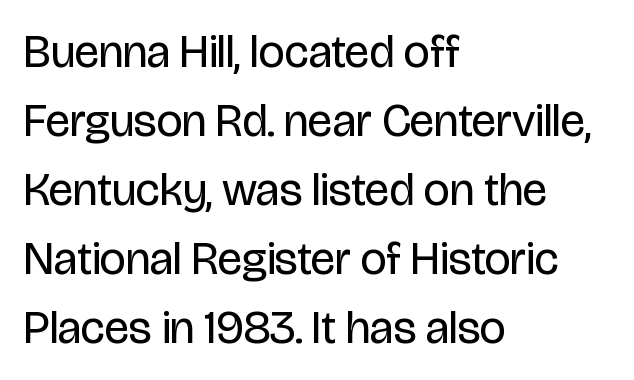
Q: Is the text bold? A: No.
Q: Is the text italic (slanted)? A: No, it is upright.
Q: Is the typeface a serif or a sans-serif typeface? A: Sans-serif.
Q: Is the text underlined? A: No.
Q: How is the paragraph aligned? A: Left-aligned.
Q: Is the spacing between letters normal or unusually wide? A: Normal.
Q: Is the spacing between lines tight, normal or loose? A: Normal.
Q: Width (condensed, normal, or wide)? A: Condensed.
Q: Stroke contrast? A: Low.
Q: x-height? A: Large.
Q: Monospaced? A: No.
